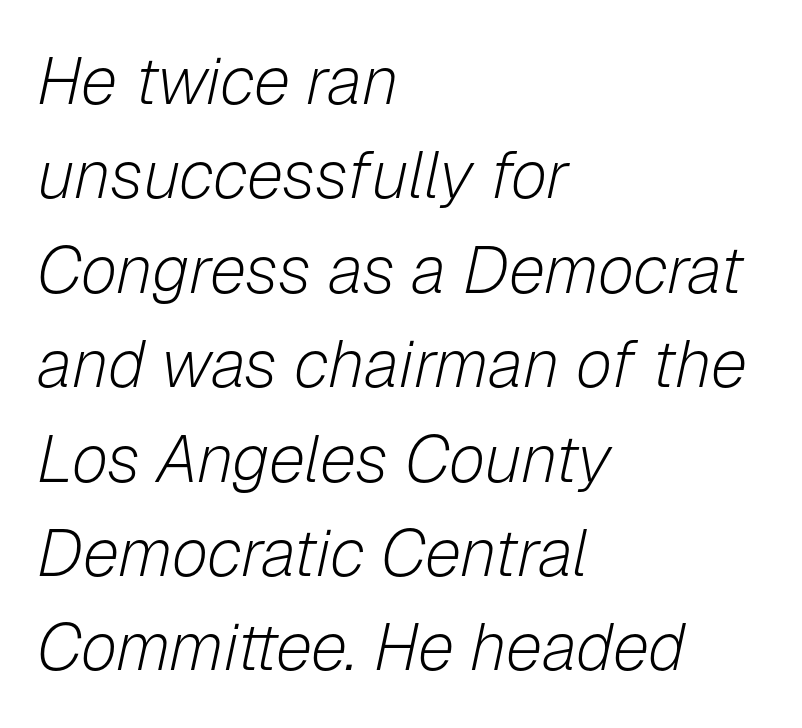
Q: Is the text bold? A: No.
Q: Is the text italic (slanted)? A: Yes, it leans right by about 12 degrees.
Q: Is the text underlined? A: No.
Q: How is the paragraph aligned? A: Left-aligned.
Q: Is the spacing between letters normal or unusually wide? A: Normal.
Q: Is the spacing between lines tight, normal or loose? A: Normal.
Q: Width (condensed, normal, or wide)? A: Normal.
Q: Stroke contrast? A: Low.
Q: x-height? A: Medium.
Q: Monospaced? A: No.
